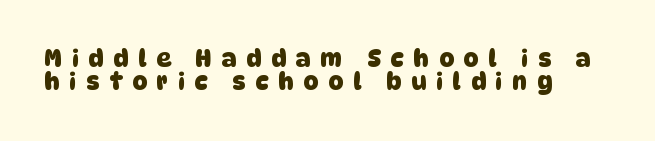
{"bold": "yes", "underline": "no", "align": "left", "line_spacing": "tight", "line_spacing_ratio": 1.01, "letter_spacing": "wide", "letter_spacing_em": 0.44, "glyph_px": 23}
